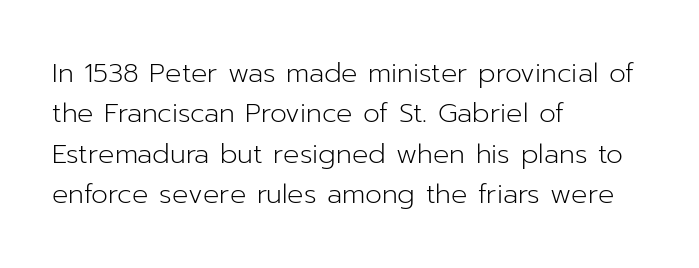
The image shows 27 px text type, upright; set left-aligned, normal line spacing (1.5x), normal letter spacing, not underlined.
